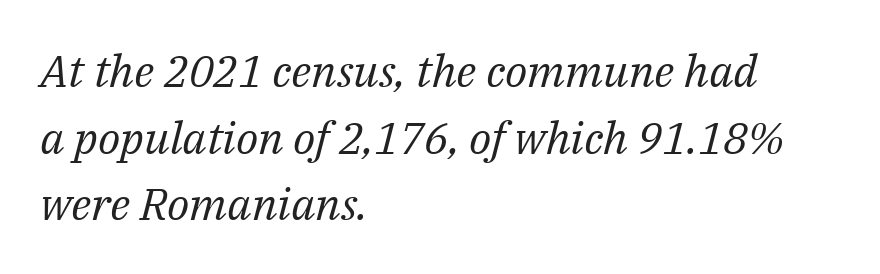
Anything drawn beneath the words? Only blank space. Each letter's strokes conclude with small projecting serifs. Each letter keeps its own natural width here, so spacing adapts to shape. Every row of glyphs begins at an identical x-position on the left. Stems and bowls with no extra thickness — not bold.
